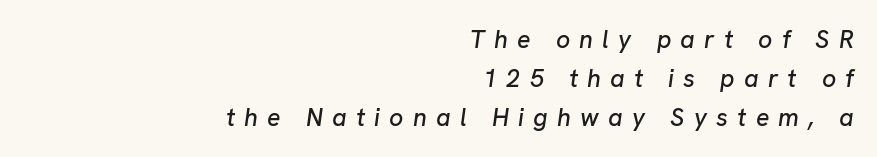
The image shows 25 px text type, italic (leaning right); set right-aligned, normal line spacing (1.56x), unusually wide letter spacing (+0.37 em), not underlined.
